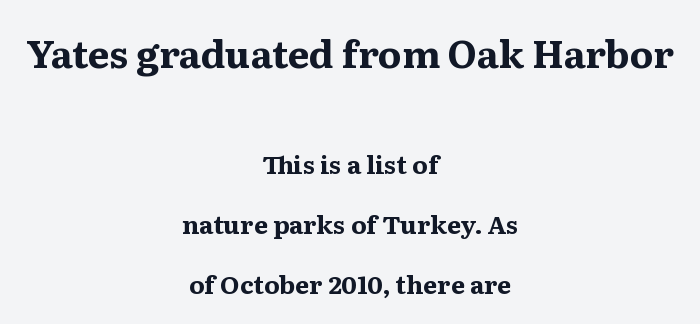
These lines are rendered in a variable-pitch font. The font family rendered here belongs to the serif group. Summary of vertical rhythm: relaxed, with wide interline spacing. Neither beginnings nor endings align; midpoints do. Every character sits straight up, as roman type does.
